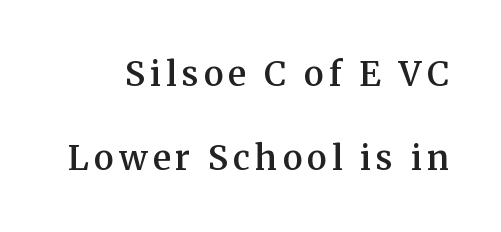
The image shows 34 px semibold serif type, upright; set loose line spacing (2.47x), not underlined; medium stroke contrast and a medium x-height.
